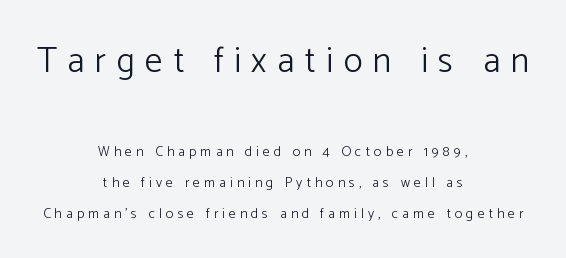
{"serif": "no", "italic": "no", "bold": "no", "weight": "light", "width": "normal", "stroke_contrast": "low", "x_height": "medium", "monospaced": "no", "underline": "no", "align": "center", "line_spacing": "loose", "line_spacing_ratio": 2.2, "letter_spacing": "wide", "letter_spacing_em": 0.29, "larger_block": "first", "size_ratio": 2.57, "glyph_px": 36}
